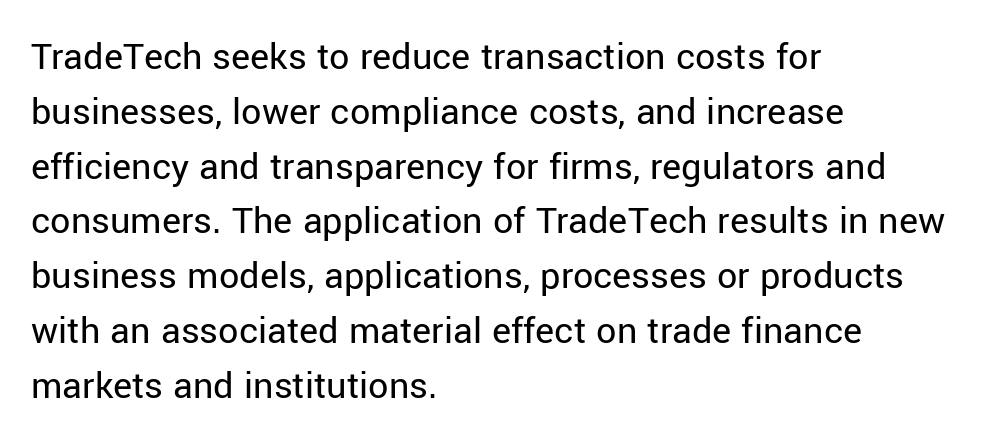
The rag falls on the right side of this text block. The font is comparable to plain body text, perhaps lighter. The zone under the glyphs is completely vacant. The letters advance in unequal steps, a hallmark of proportional type.
